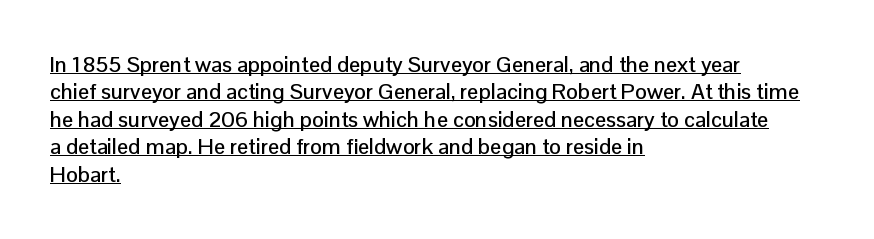
{"italic": "no", "underline": "yes", "align": "left", "line_spacing": "normal", "line_spacing_ratio": 1.25, "letter_spacing": "normal", "letter_spacing_em": 0.0, "glyph_px": 22}
